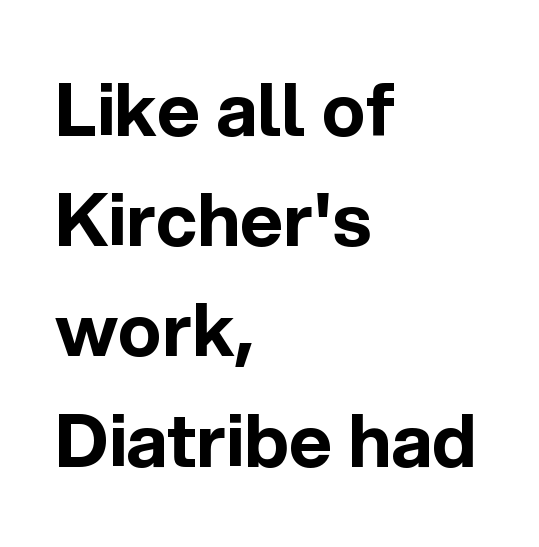
Q: Is the text bold? A: Yes.
Q: Is the text italic (slanted)? A: No, it is upright.
Q: Is the typeface a serif or a sans-serif typeface? A: Sans-serif.
Q: Is the text underlined? A: No.
Q: How is the paragraph aligned? A: Left-aligned.
Q: Is the spacing between letters normal or unusually wide? A: Normal.
Q: Is the spacing between lines tight, normal or loose? A: Normal.
Q: Width (condensed, normal, or wide)? A: Normal.
Q: x-height? A: Medium.
Q: Monospaced? A: No.
